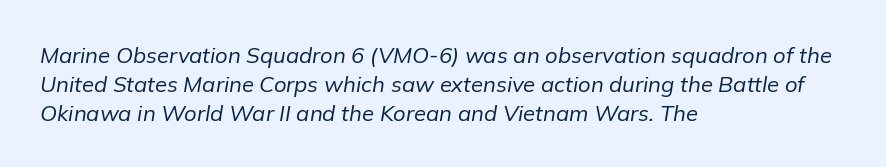
Q: Is the text bold? A: No.
Q: Is the text italic (slanted)? A: Yes, it leans right by about 9 degrees.
Q: Is the text underlined? A: No.
Q: How is the paragraph aligned? A: Left-aligned.
Q: Is the spacing between letters normal or unusually wide? A: Normal.
Q: Is the spacing between lines tight, normal or loose? A: Normal.
